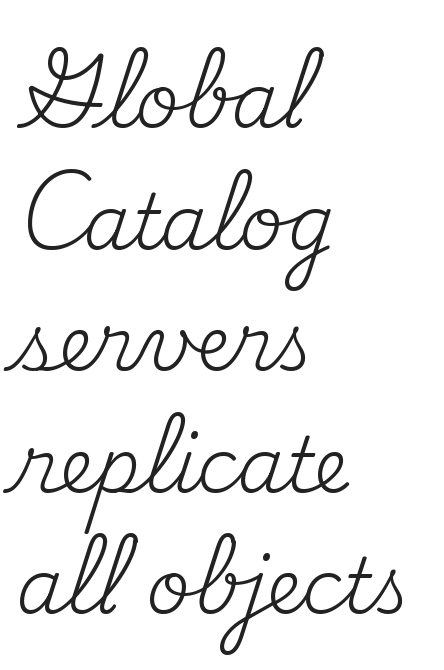
The image shows 76 px regular-weight serif type; set left-aligned, normal line spacing (1.6x), normal letter spacing, not underlined; medium stroke contrast and a small x-height.
